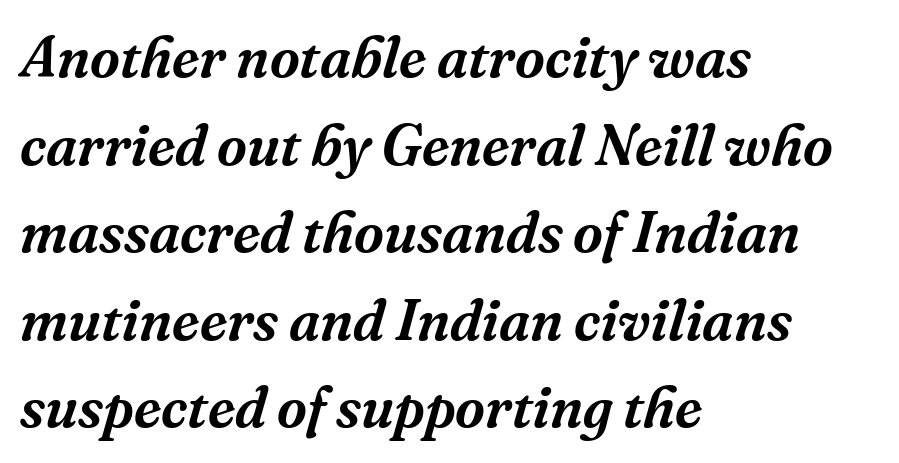
{"serif": "yes", "italic": "yes", "lean": "right", "slant_degrees": 16, "width": "normal", "stroke_contrast": "medium", "x_height": "medium", "monospaced": "no", "underline": "no", "align": "left", "line_spacing": "normal", "line_spacing_ratio": 1.51, "letter_spacing": "normal", "letter_spacing_em": 0.0, "glyph_px": 58}
